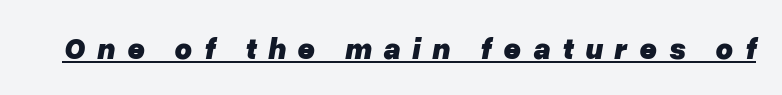
{"italic": "yes", "lean": "right", "slant_degrees": 10, "bold": "yes", "weight": "heavy", "width": "normal", "stroke_contrast": "low", "x_height": "medium", "monospaced": "no", "underline": "yes", "letter_spacing": "wide", "letter_spacing_em": 0.39, "glyph_px": 30}
